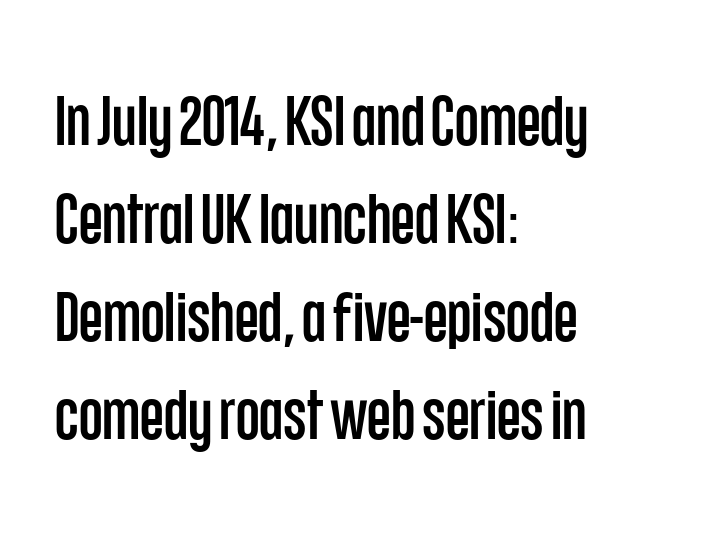
Between one letter and the next there's only the usual sliver of space. Glance below the letters and you will spot only blank space. Where is the straight margin? On the left. The axis of the letterforms is exactly vertical.
